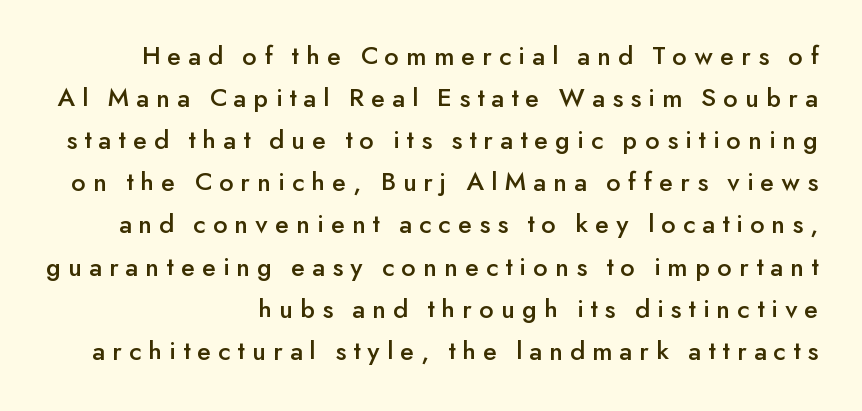
The image shows 27 px text type, upright; set right-aligned, normal line spacing (1.56x), unusually wide letter spacing (+0.27 em), not underlined.
